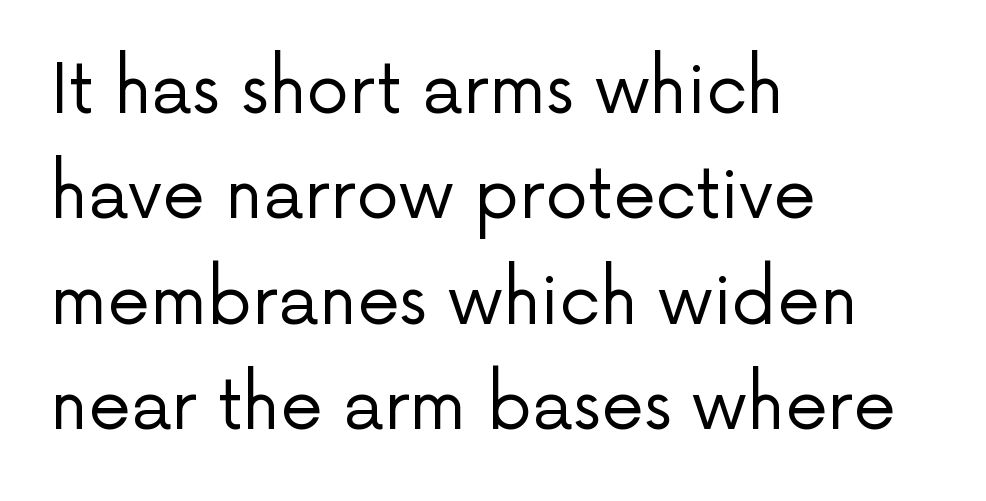
Does the lettering tilt? It doesn't — this is upright. Here the designer chose a conventional face with non-uniform glyph widths. This is not heavy type; no bold has been used. Examine the stroke ends and you'll find no serifs.
